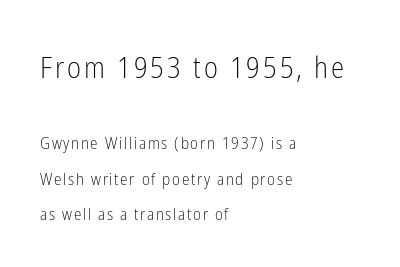
Q: Is the text bold? A: No.
Q: Is the text italic (slanted)? A: No, it is upright.
Q: Is the typeface a serif or a sans-serif typeface? A: Sans-serif.
Q: Is the text underlined? A: No.
Q: How is the paragraph aligned? A: Left-aligned.
Q: Is the spacing between lines tight, normal or loose? A: Loose.
Q: Which block of text is set in a larger size, the first (top) or the second (bottom)? A: The first (top) one.
Q: Width (condensed, normal, or wide)? A: Condensed.
Q: Stroke contrast? A: Low.
Q: x-height? A: Medium.
Q: Monospaced? A: No.
